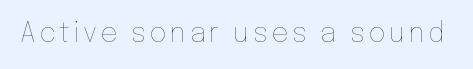
The image shows 27 px text type, upright; set not underlined.
